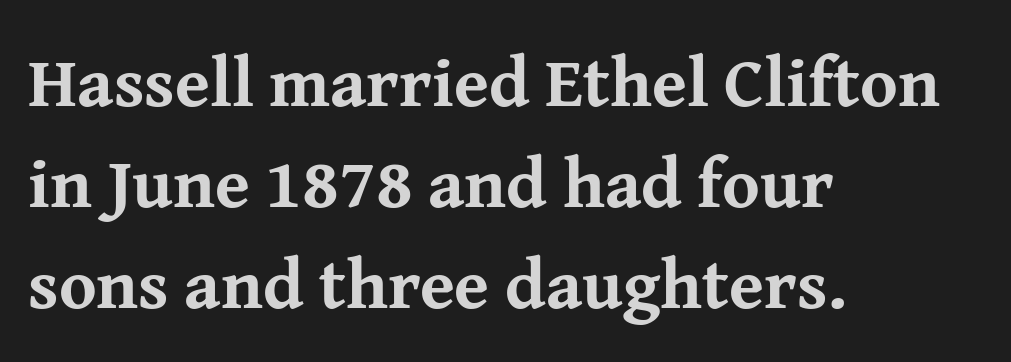
Q: Is the text bold? A: Yes.
Q: Is the text italic (slanted)? A: No, it is upright.
Q: Is the typeface a serif or a sans-serif typeface? A: Serif.
Q: Is the text underlined? A: No.
Q: How is the paragraph aligned? A: Left-aligned.
Q: Is the spacing between letters normal or unusually wide? A: Normal.
Q: Is the spacing between lines tight, normal or loose? A: Normal.
Q: Width (condensed, normal, or wide)? A: Normal.
Q: Stroke contrast? A: Medium.
Q: x-height? A: Medium.
Q: Monospaced? A: No.
